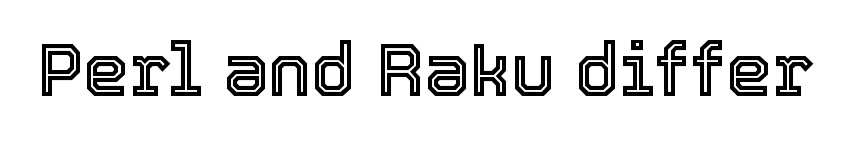
Q: Is the text italic (slanted)? A: No, it is upright.
Q: Is the text underlined? A: No.
Q: Is the spacing between letters normal or unusually wide? A: Normal.
Q: Width (condensed, normal, or wide)? A: Normal.
Q: x-height? A: Medium.
Q: Monospaced? A: No.
